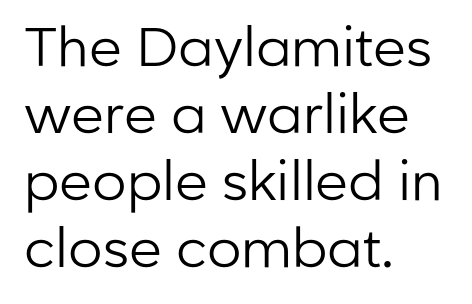
Look at the tracking — it's just the regular setting, nothing added. All the whitespace from short lines collects on the right. The font's upright variant was chosen for this text. Does the type have serifs? No, each stem ends abruptly.
